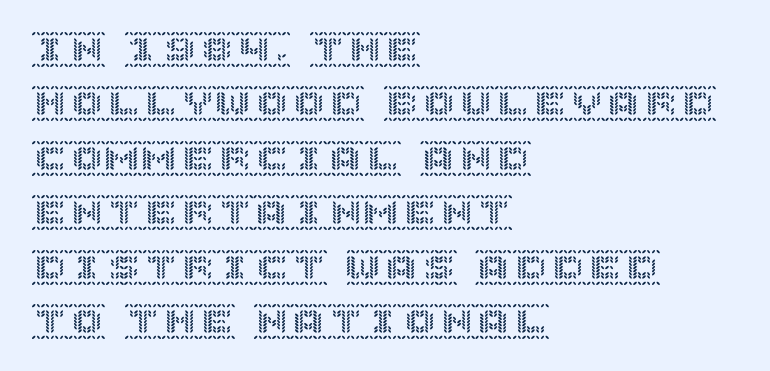
Each new line begins a customary step beneath the previous one. Characters follow at the spacing the type designer built in. The baseline area is clear. Ordinary non-slanted type is in use.
